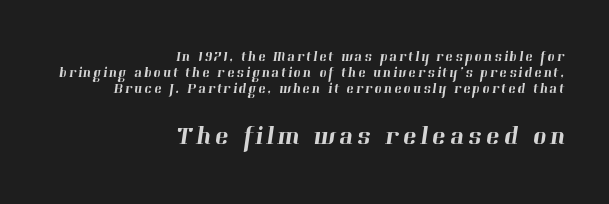
The image shows 26 px text type; set right-aligned, line spacing 1.16x, not underlined; the second (bottom) block is 1.86x larger.
